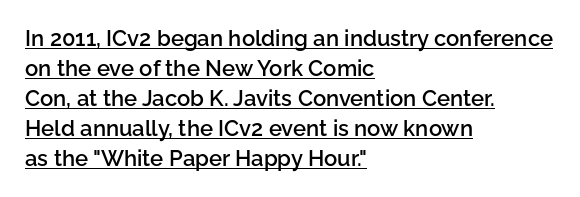
The sample's only ornament is a line tracing under the words. Caption: semibold face, moderately heavy strokes. Quick note: not italic, upright. The rendering anchors every line to the left-hand side. Quick note: interline space is typical. The letterforms sit shoulder to shoulder at normal distance.
